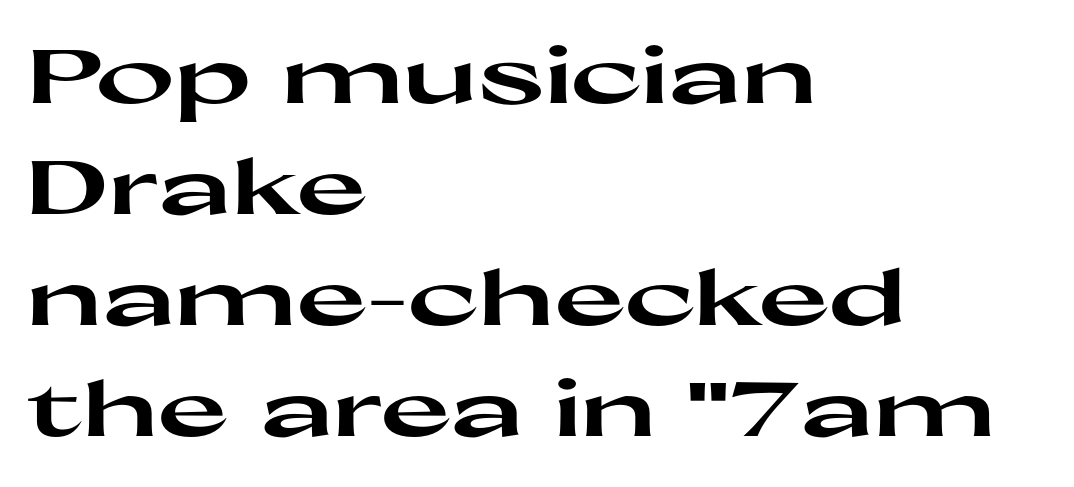
Q: Is the text bold? A: Yes.
Q: Is the text italic (slanted)? A: No, it is upright.
Q: Is the typeface a serif or a sans-serif typeface? A: Sans-serif.
Q: Is the text underlined? A: No.
Q: How is the paragraph aligned? A: Left-aligned.
Q: Is the spacing between letters normal or unusually wide? A: Normal.
Q: Is the spacing between lines tight, normal or loose? A: Normal.
Q: Width (condensed, normal, or wide)? A: Wide.
Q: Stroke contrast? A: High.
Q: x-height? A: Medium.
Q: Monospaced? A: No.
